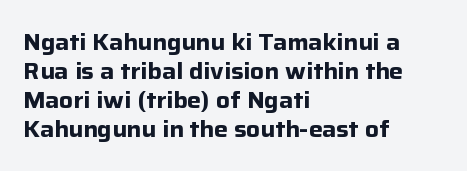
The image shows 23 px bold type, upright; set left-aligned, normal line spacing (1.26x), normal letter spacing, not underlined.
